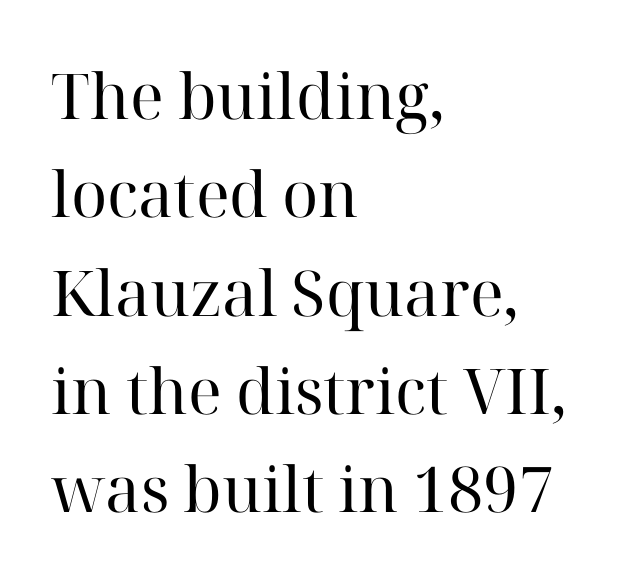
This is roman type, the default non-slanted kind. Weight: not bold — regular or lighter. Descender tails drop into unmarked territory. How are the letters spaced? Ordinarily, with no added tracking.
